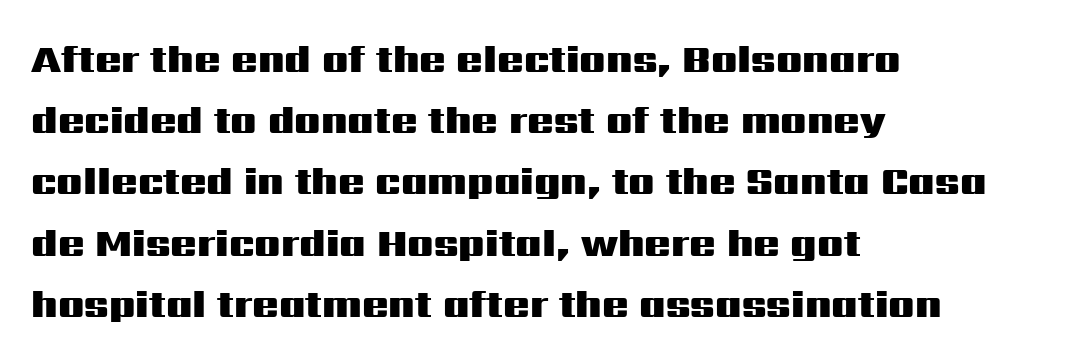
Q: Is the text bold? A: Yes.
Q: Is the text italic (slanted)? A: No, it is upright.
Q: Is the typeface a serif or a sans-serif typeface? A: Sans-serif.
Q: Is the text underlined? A: No.
Q: How is the paragraph aligned? A: Left-aligned.
Q: Is the spacing between letters normal or unusually wide? A: Normal.
Q: Is the spacing between lines tight, normal or loose? A: Normal.
Q: Width (condensed, normal, or wide)? A: Wide.
Q: Stroke contrast? A: Medium.
Q: x-height? A: Medium.
Q: Monospaced? A: No.
